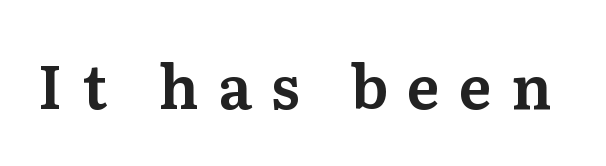
Q: Is the text italic (slanted)? A: No, it is upright.
Q: Is the typeface a serif or a sans-serif typeface? A: Serif.
Q: Is the text underlined? A: No.
Q: Is the spacing between letters normal or unusually wide? A: Unusually wide.
Q: Width (condensed, normal, or wide)? A: Normal.
Q: Stroke contrast? A: Medium.
Q: x-height? A: Medium.
Q: Monospaced? A: No.
